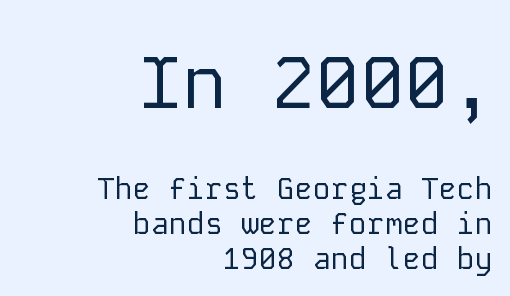
Q: Is the text bold? A: No.
Q: Is the text italic (slanted)? A: No, it is upright.
Q: Is the typeface a serif or a sans-serif typeface? A: Sans-serif.
Q: Is the text underlined? A: No.
Q: How is the paragraph aligned? A: Right-aligned.
Q: Is the spacing between letters normal or unusually wide? A: Normal.
Q: Which block of text is set in a larger size, the first (top) or the second (bottom)? A: The first (top) one.
Q: Width (condensed, normal, or wide)? A: Normal.
Q: Stroke contrast? A: Low.
Q: x-height? A: Medium.
Q: Monospaced? A: Yes.
